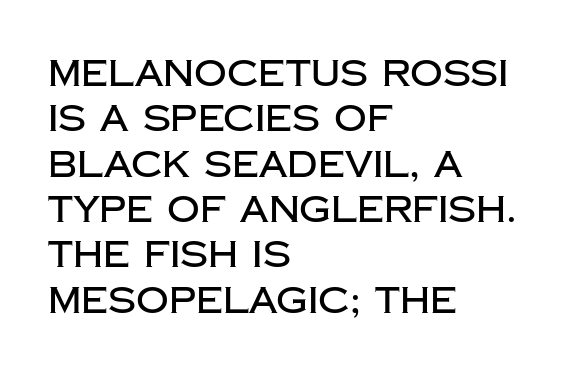
The image shows 36 px sans-serif type, upright; set left-aligned, normal line spacing (1.26x), normal letter spacing, not underlined; low stroke contrast and a large x-height.
